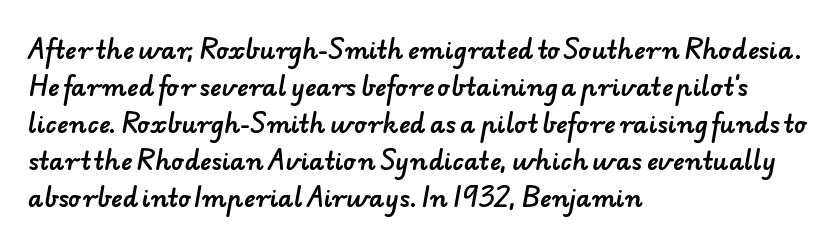
The space beneath each line is pristine and unruled. Nobody touched the tracking dial on this one. One-word summary of the alignment: left. The vertical gap from one line to the next is medium.
